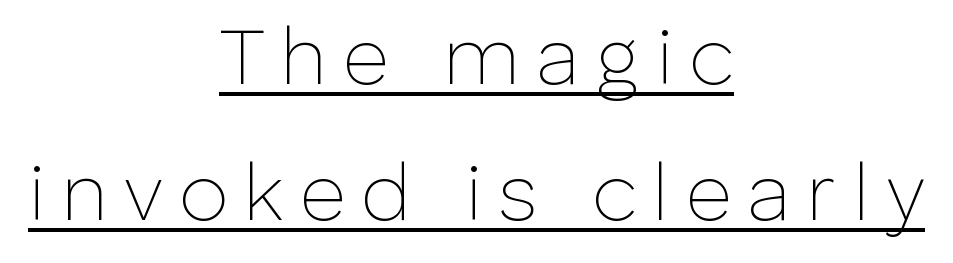
Notice how a bar underscores the lettering throughout. Spacing verdict: proportional, widths tailored to each character. Each word looks stretched out because of the extra space between its letters. If you folded the block vertically in half, each line would mirror itself in length. Unlike a traditional serif, this face leaves its strokes unadorned.
